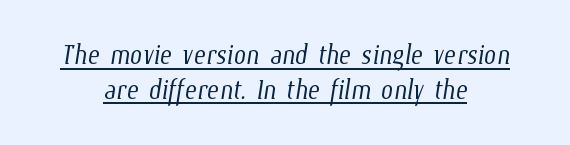
Q: Is the text bold? A: No.
Q: Is the text underlined? A: Yes.
Q: How is the paragraph aligned? A: Centered.
Q: Is the spacing between letters normal or unusually wide? A: Normal.
Q: Is the spacing between lines tight, normal or loose? A: Tight.
Q: Width (condensed, normal, or wide)? A: Condensed.
Q: Stroke contrast? A: Low.
Q: x-height? A: Medium.
Q: Monospaced? A: No.
